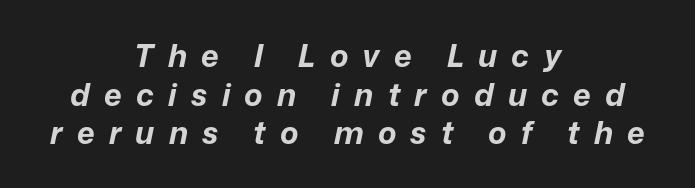
The gaps between neighbouring characters are conspicuously large. Spacing verdict: proportional, widths tailored to each character. Anything drawn beneath the words? Only blank space. Compared with an ordinary text face, these strokes are far heavier — a full bold. When letters slant like this, we call the style italic. Alignment: centered.
